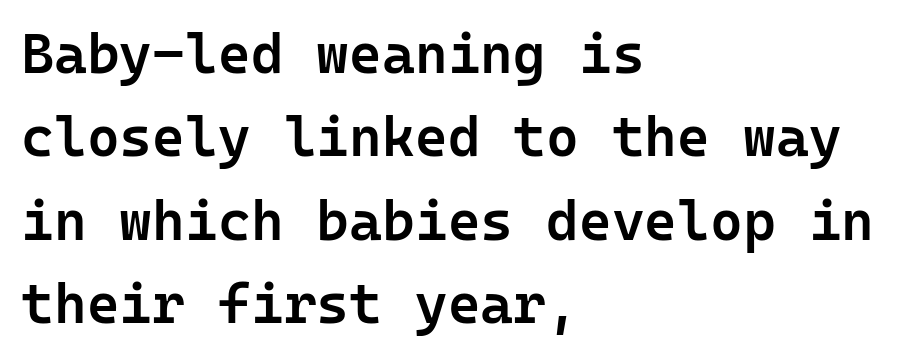
{"serif": "no", "italic": "no", "bold": "semi", "weight": "semibold", "width": "normal", "stroke_contrast": "low", "x_height": "medium", "underline": "no", "align": "left", "line_spacing": "normal", "line_spacing_ratio": 1.49, "letter_spacing": "normal", "letter_spacing_em": 0.0, "glyph_px": 56}
